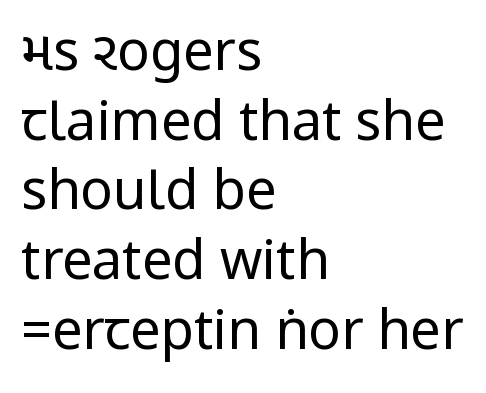
The line-height multiplier appears to be the usual default. Weight: in the light-to-regular range. Spacing between characters is what you'd get straight out of the box. Underline: absent. Nothing sits at the stroke ends, so this counts as sans-serif. Designer's note — italics off, roman on.
